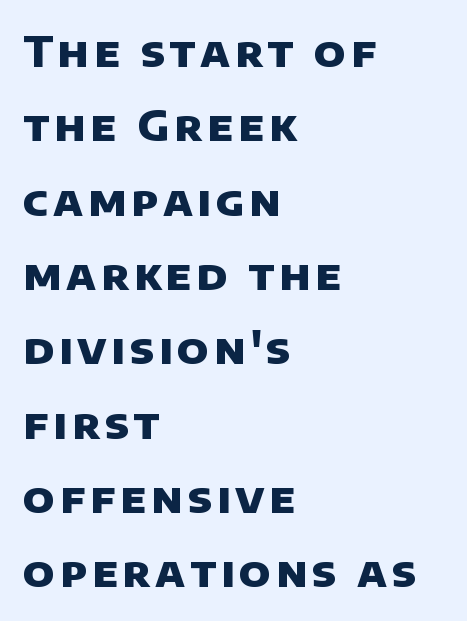
Do the characters align in a grid? No, the font is proportional. Each letter's strokes conclude bluntly, with no projecting serifs. Words float on clear page, feet unadorned. The setting favours the left margin, as ordinary paragraphs usually do. You'd pick this weight for a headline — it's a proper bold.
